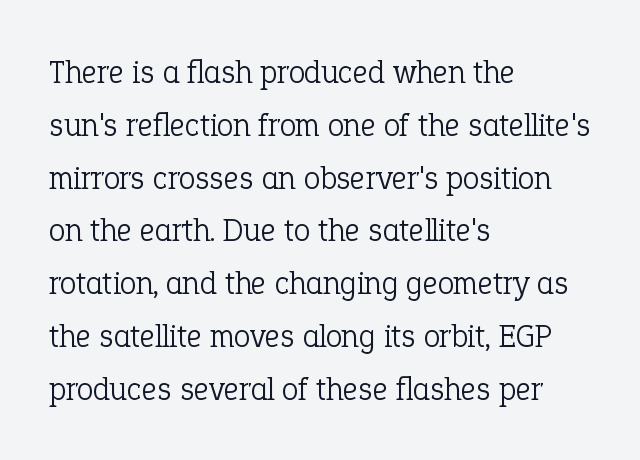
The image shows 33 px light serif type, upright; set left-aligned, normal line spacing (1.6x), normal letter spacing, not underlined; low stroke contrast and a medium x-height.
